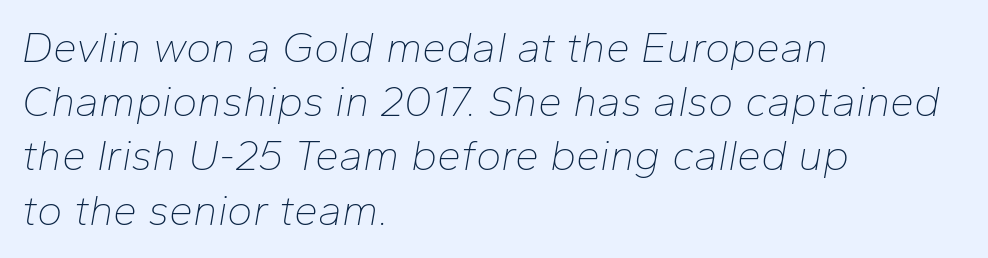
{"italic": "yes", "lean": "right", "slant_degrees": 10, "bold": "no", "weight": "thin", "width": "normal", "stroke_contrast": "low", "x_height": "medium", "monospaced": "no", "underline": "no", "align": "left", "line_spacing": "normal", "line_spacing_ratio": 1.26, "letter_spacing": "normal", "letter_spacing_em": 0.0, "glyph_px": 43}
